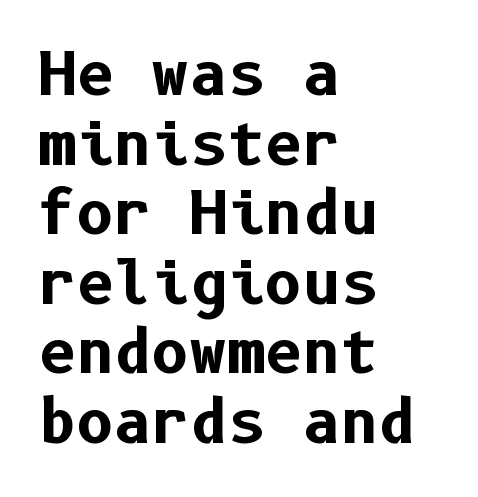
Q: Is the text bold? A: Yes.
Q: Is the text italic (slanted)? A: No, it is upright.
Q: Is the typeface a serif or a sans-serif typeface? A: Sans-serif.
Q: Is the text underlined? A: No.
Q: How is the paragraph aligned? A: Left-aligned.
Q: Is the spacing between letters normal or unusually wide? A: Normal.
Q: Width (condensed, normal, or wide)? A: Normal.
Q: Stroke contrast? A: Low.
Q: x-height? A: Medium.
